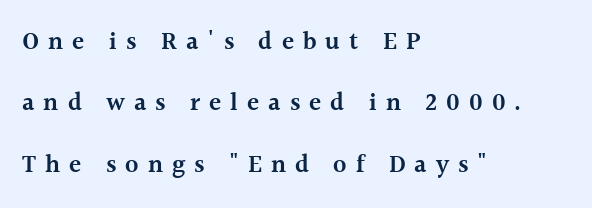
The image shows 25 px text type, upright; set left-aligned, loose line spacing (2.46x), unusually wide letter spacing (+0.36 em), not underlined.
